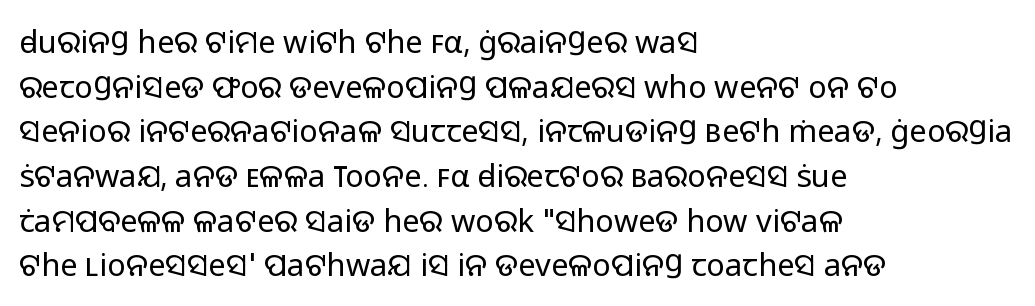
{"serif": "no", "italic": "no", "bold": "no", "weight": "regular", "width": "normal", "stroke_contrast": "low", "x_height": "medium", "monospaced": "no", "underline": "no", "align": "left", "line_spacing": "normal", "line_spacing_ratio": 1.44, "letter_spacing": "normal", "letter_spacing_em": 0.0, "glyph_px": 31}
